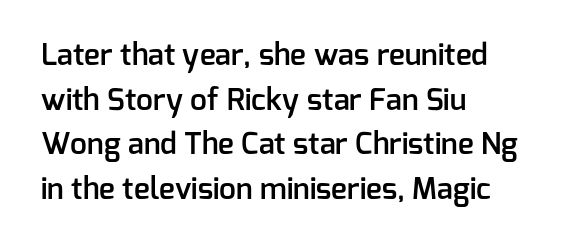
{"serif": "no", "italic": "no", "bold": "semi", "weight": "semibold", "width": "normal", "stroke_contrast": "low", "x_height": "medium", "monospaced": "no", "underline": "no", "align": "left", "line_spacing": "normal", "line_spacing_ratio": 1.49, "letter_spacing": "normal", "letter_spacing_em": 0.0, "glyph_px": 30}
